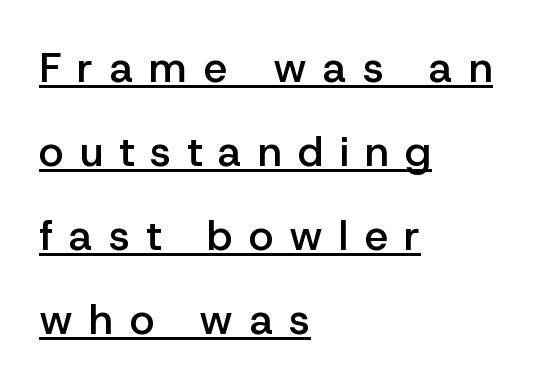
{"serif": "no", "italic": "no", "bold": "semi", "weight": "semibold", "width": "normal", "stroke_contrast": "low", "x_height": "medium", "monospaced": "no", "underline": "yes", "align": "left", "line_spacing": "loose", "line_spacing_ratio": 2.0, "letter_spacing": "wide", "letter_spacing_em": 0.39, "glyph_px": 42}
